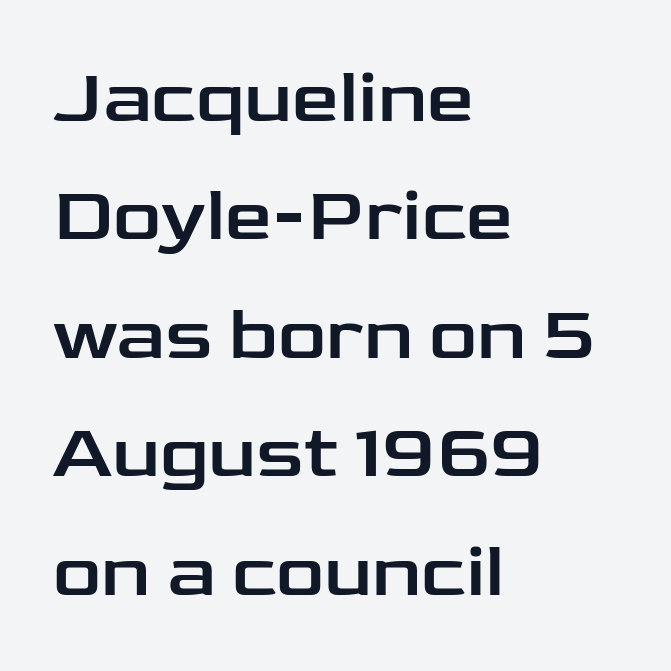
{"serif": "no", "italic": "no", "width": "wide", "stroke_contrast": "low", "x_height": "medium", "monospaced": "no", "underline": "no", "align": "left", "line_spacing": "normal", "line_spacing_ratio": 1.58, "letter_spacing": "normal", "letter_spacing_em": 0.0, "glyph_px": 75}
